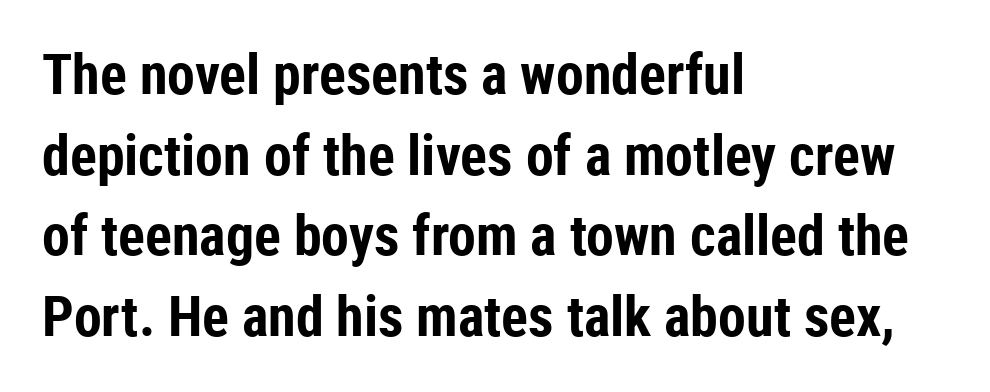
The image shows 56 px bold, condensed sans-serif type, upright; set left-aligned, normal line spacing (1.44x), normal letter spacing, not underlined; low stroke contrast and a medium x-height.
